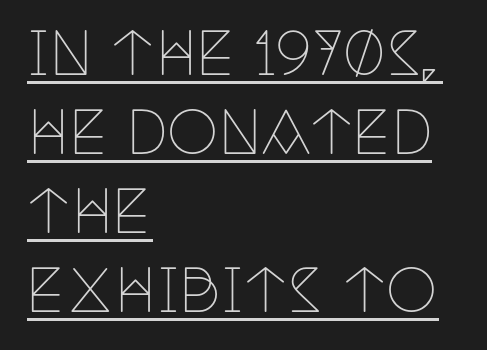
{"serif": "yes", "italic": "no", "bold": "no", "weight": "thin", "width": "condensed", "stroke_contrast": "low", "x_height": "large", "monospaced": "no", "underline": "yes", "align": "left", "line_spacing": "normal", "line_spacing_ratio": 1.36, "letter_spacing": "normal", "letter_spacing_em": 0.0, "glyph_px": 58}
